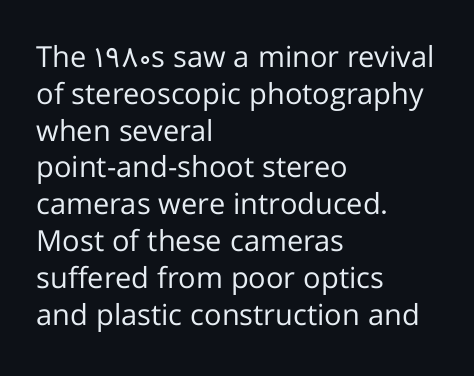
Q: Is the text bold? A: No.
Q: Is the text italic (slanted)? A: No, it is upright.
Q: Is the typeface a serif or a sans-serif typeface? A: Sans-serif.
Q: Is the text underlined? A: No.
Q: How is the paragraph aligned? A: Left-aligned.
Q: Is the spacing between letters normal or unusually wide? A: Normal.
Q: Is the spacing between lines tight, normal or loose? A: Normal.
Q: Width (condensed, normal, or wide)? A: Normal.
Q: Stroke contrast? A: Low.
Q: x-height? A: Medium.
Q: Monospaced? A: No.
